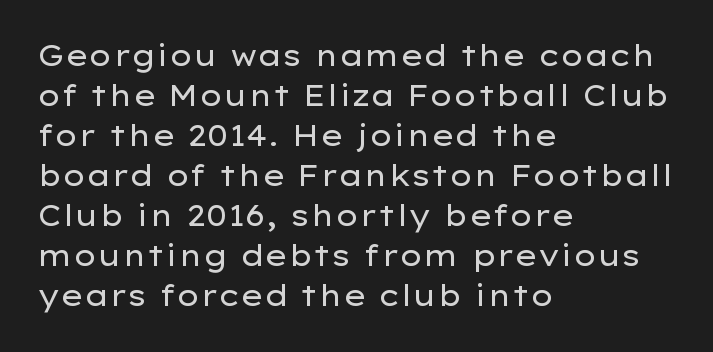
Q: Is the text bold? A: No.
Q: Is the text italic (slanted)? A: No, it is upright.
Q: Is the typeface a serif or a sans-serif typeface? A: Sans-serif.
Q: Is the text underlined? A: No.
Q: How is the paragraph aligned? A: Left-aligned.
Q: Is the spacing between letters normal or unusually wide? A: Normal.
Q: Is the spacing between lines tight, normal or loose? A: Normal.
Q: Width (condensed, normal, or wide)? A: Wide.
Q: Stroke contrast? A: Low.
Q: x-height? A: Medium.
Q: Monospaced? A: No.
